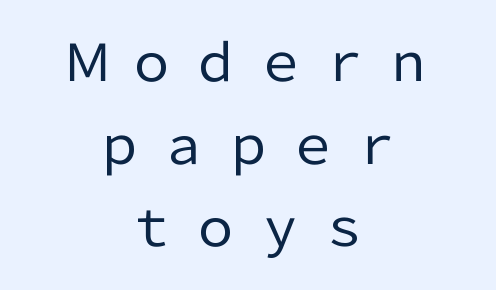
Q: Is the text bold? A: No.
Q: Is the text italic (slanted)? A: No, it is upright.
Q: Is the typeface a serif or a sans-serif typeface? A: Sans-serif.
Q: Is the text underlined? A: No.
Q: How is the paragraph aligned? A: Centered.
Q: Is the spacing between letters normal or unusually wide? A: Unusually wide.
Q: Is the spacing between lines tight, normal or loose? A: Normal.
Q: Width (condensed, normal, or wide)? A: Normal.
Q: Stroke contrast? A: Low.
Q: x-height? A: Medium.
Q: Monospaced? A: No.
